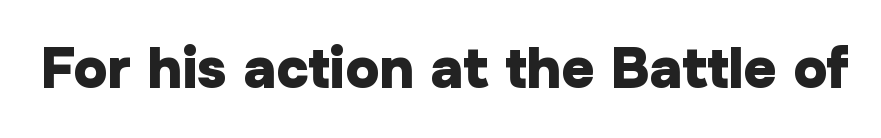
Q: Is the text bold? A: Yes.
Q: Is the text italic (slanted)? A: No, it is upright.
Q: Is the typeface a serif or a sans-serif typeface? A: Sans-serif.
Q: Is the text underlined? A: No.
Q: Is the spacing between letters normal or unusually wide? A: Normal.
Q: Width (condensed, normal, or wide)? A: Normal.
Q: Stroke contrast? A: Low.
Q: x-height? A: Medium.
Q: Monospaced? A: No.
